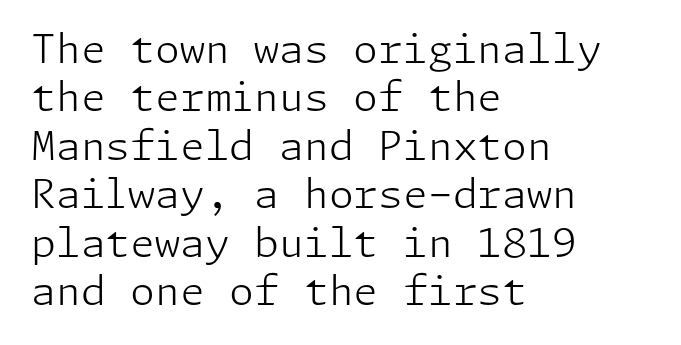
{"serif": "no", "italic": "no", "bold": "no", "weight": "light", "width": "normal", "stroke_contrast": "low", "x_height": "medium", "underline": "no", "align": "left", "line_spacing_ratio": 1.21, "letter_spacing": "normal", "letter_spacing_em": 0.0, "glyph_px": 40}
